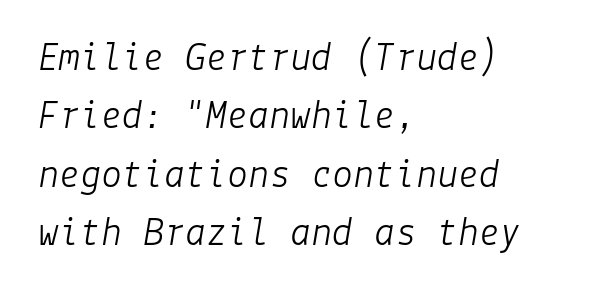
The image shows 42 px light type, italic (leaning right); set left-aligned, normal line spacing (1.39x), normal letter spacing, not underlined; low stroke contrast and a medium x-height.
